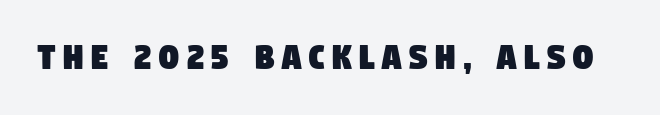
{"serif": "no", "width": "condensed", "stroke_contrast": "low", "x_height": "large", "monospaced": "no", "underline": "no", "glyph_px": 40}
